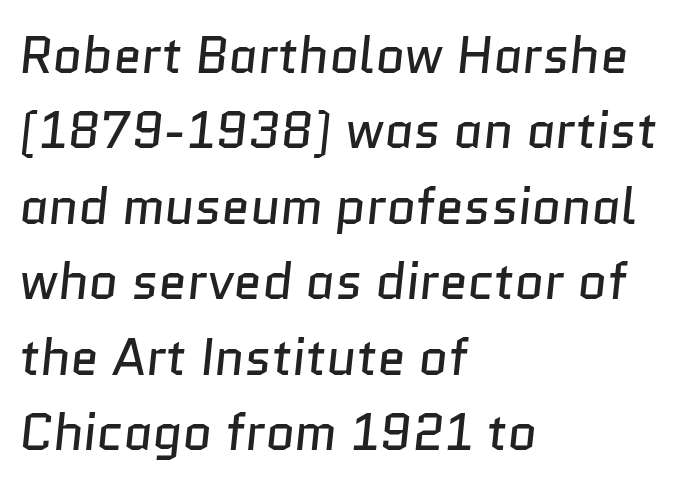
The gap between lines stays unmarked. Summary of weight: not heavy and not bold. Line beginnings align vertically; line endings do not. You could not count columns in this text — the font is proportionally spaced. Nothing sits at the stroke ends, so this counts as sans-serif.
